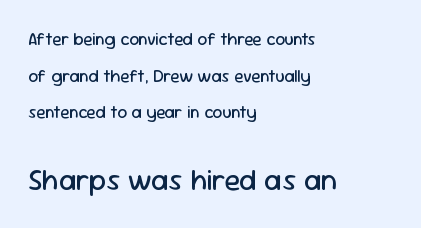
Q: Is the text bold? A: No.
Q: Is the text italic (slanted)? A: No, it is upright.
Q: Is the typeface a serif or a sans-serif typeface? A: Sans-serif.
Q: Is the text underlined? A: No.
Q: How is the paragraph aligned? A: Left-aligned.
Q: Is the spacing between letters normal or unusually wide? A: Normal.
Q: Is the spacing between lines tight, normal or loose? A: Loose.
Q: Which block of text is set in a larger size, the first (top) or the second (bottom)? A: The second (bottom) one.
Q: Width (condensed, normal, or wide)? A: Normal.
Q: Stroke contrast? A: Low.
Q: x-height? A: Medium.
Q: Monospaced? A: No.
